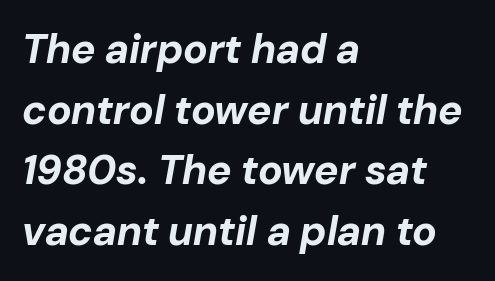
Q: Is the text bold? A: Yes.
Q: Is the text italic (slanted)? A: Yes, it leans right by about 10 degrees.
Q: Is the text underlined? A: No.
Q: How is the paragraph aligned? A: Left-aligned.
Q: Is the spacing between letters normal or unusually wide? A: Normal.
Q: Is the spacing between lines tight, normal or loose? A: Normal.
Q: Width (condensed, normal, or wide)? A: Normal.
Q: Stroke contrast? A: Low.
Q: x-height? A: Medium.
Q: Monospaced? A: No.
